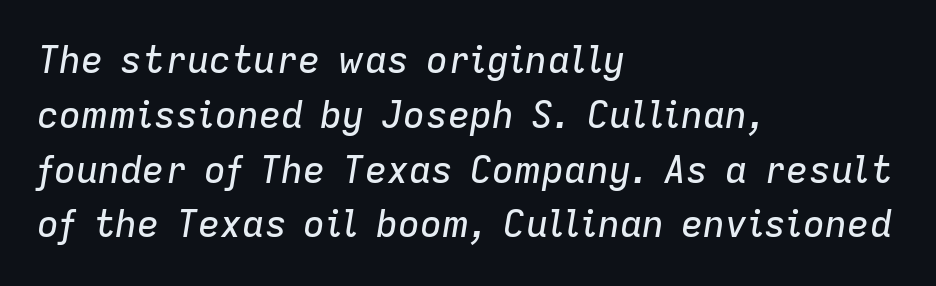
The image shows 37 px text type, italic (leaning right); set left-aligned, normal line spacing (1.48x), normal letter spacing, not underlined; low stroke contrast and a medium x-height.
